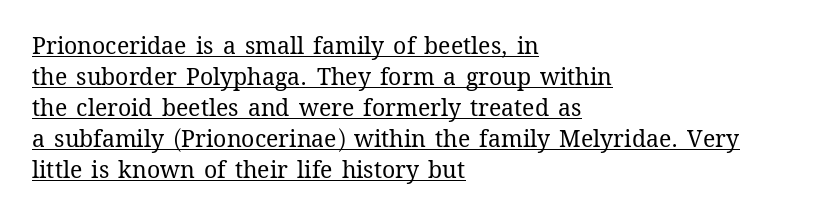
Horizontally, the lines are justified to the leading edge only. A typesetter would mark this as roman, not italic. Students, note that the glyphs here touch the page at normal intervals. This sample keeps an unexceptional amount of space between lines. Weight: regular or lighter.
